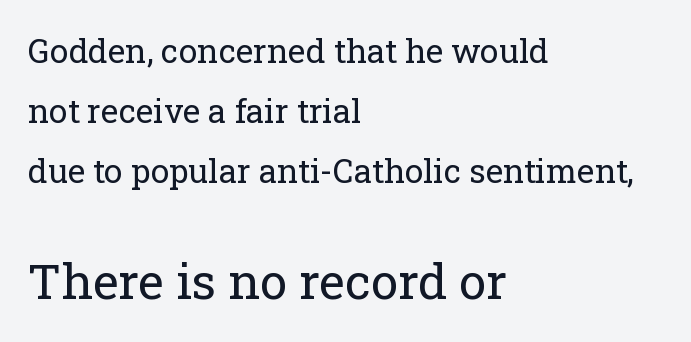
The image shows 49 px regular-weight serif type, upright; set left-aligned, line spacing 1.82x, normal letter spacing, not underlined; the second (bottom) block is 1.48x larger; low stroke contrast and a medium x-height.
